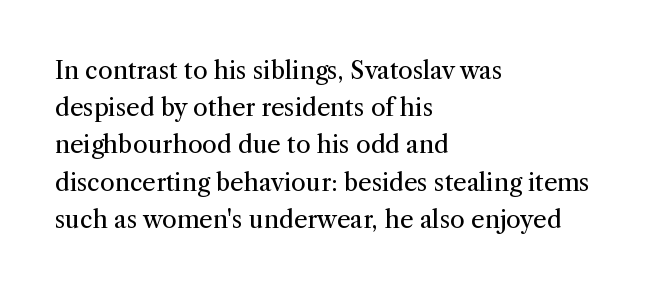
{"italic": "no", "bold": "no", "underline": "no", "align": "left", "line_spacing": "normal", "line_spacing_ratio": 1.55, "letter_spacing": "normal", "letter_spacing_em": 0.0, "glyph_px": 24}
